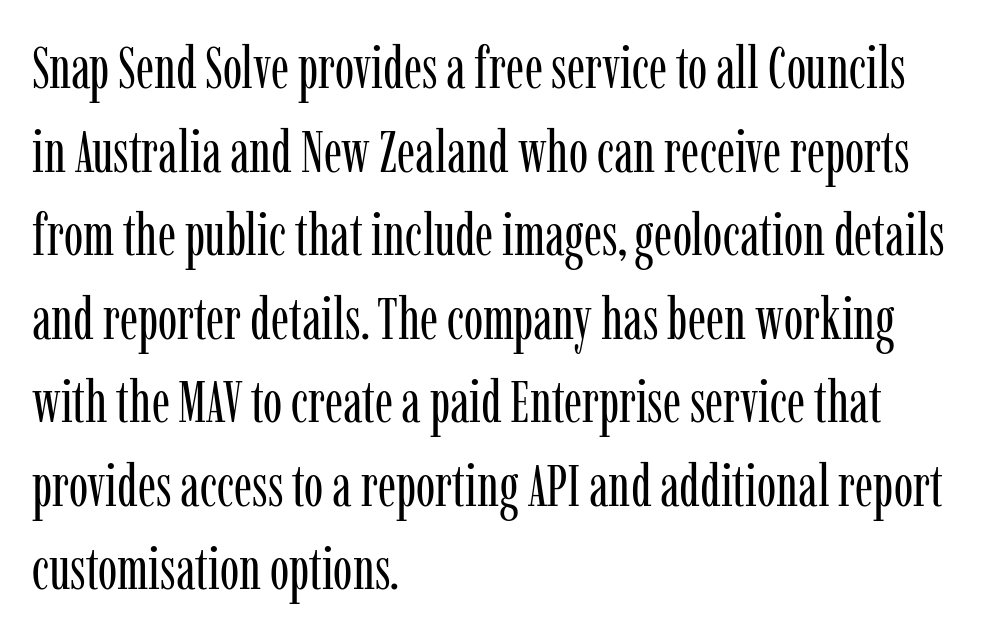
{"serif": "yes", "italic": "no", "bold": "no", "weight": "regular", "width": "condensed", "stroke_contrast": "low", "x_height": "medium", "monospaced": "no", "underline": "no", "align": "left", "line_spacing": "normal", "line_spacing_ratio": 1.44, "letter_spacing": "normal", "letter_spacing_em": 0.0, "glyph_px": 58}
